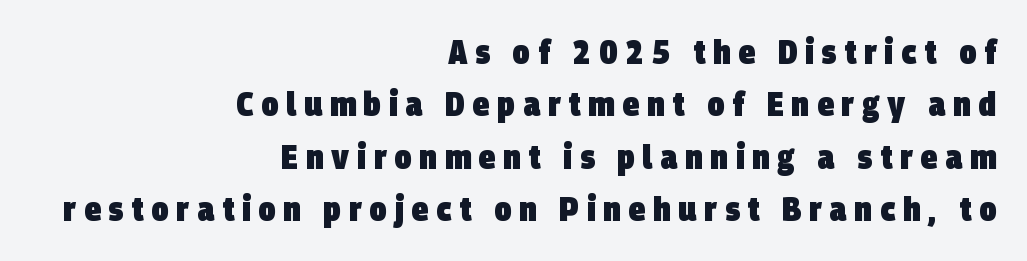
{"serif": "no", "bold": "yes", "weight": "heavy", "width": "condensed", "stroke_contrast": "low", "x_height": "large", "monospaced": "no", "underline": "no", "align": "right", "line_spacing": "normal", "line_spacing_ratio": 1.54, "letter_spacing": "wide", "letter_spacing_em": 0.23, "glyph_px": 34}
